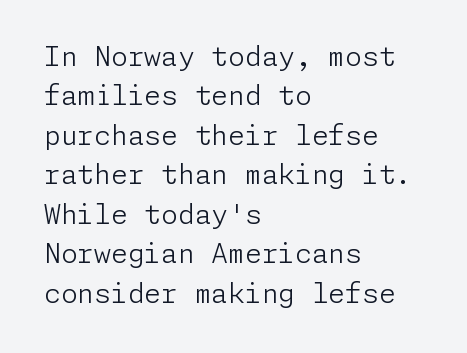
Q: Is the text bold? A: No.
Q: Is the text italic (slanted)? A: No, it is upright.
Q: Is the text underlined? A: No.
Q: How is the paragraph aligned? A: Left-aligned.
Q: Is the spacing between letters normal or unusually wide? A: Normal.
Q: Is the spacing between lines tight, normal or loose? A: Normal.
